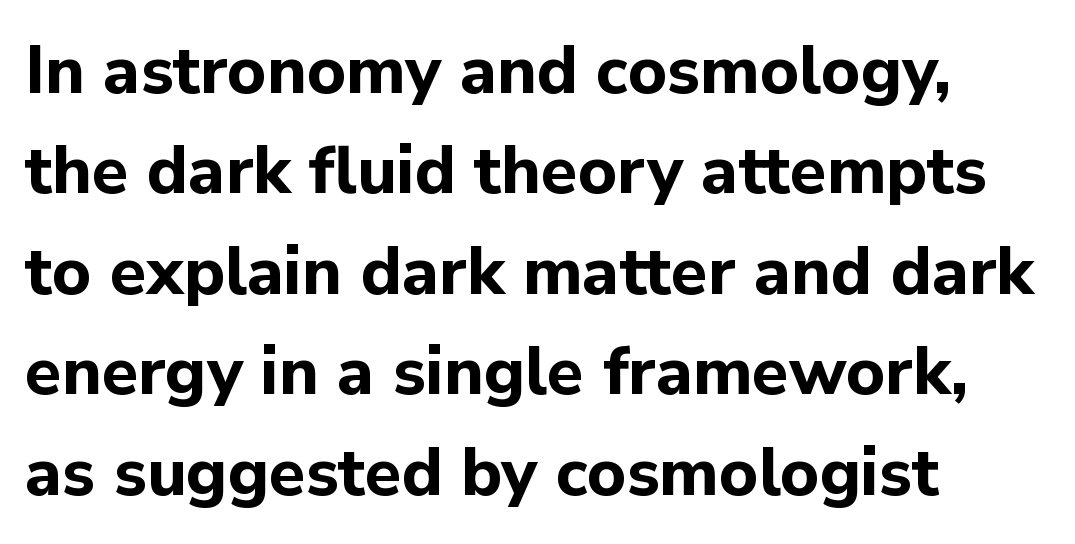
{"serif": "no", "italic": "no", "bold": "yes", "weight": "bold", "width": "normal", "stroke_contrast": "low", "x_height": "medium", "monospaced": "no", "underline": "no", "align": "left", "line_spacing": "normal", "line_spacing_ratio": 1.5, "letter_spacing": "normal", "letter_spacing_em": 0.0, "glyph_px": 67}
